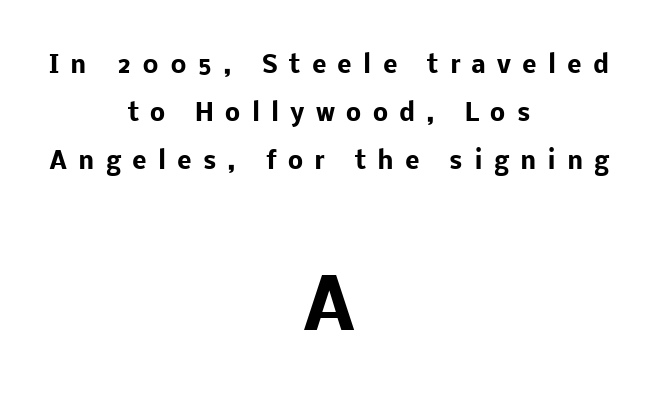
The image shows 71 px heavy sans-serif type, upright; set centered, loose line spacing (2.01x), unusually wide letter spacing (+0.47 em), not underlined; the second (bottom) block is 2.96x larger; low stroke contrast and a medium x-height.
